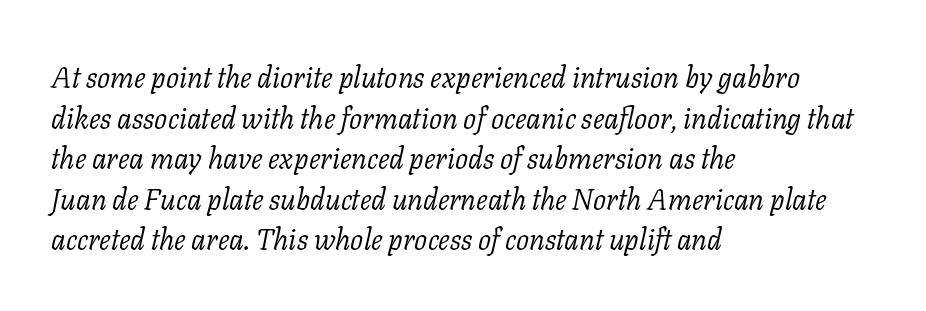
The image shows 29 px light serif type, italic (leaning right); set left-aligned, normal line spacing (1.4x), normal letter spacing, not underlined; low stroke contrast and a medium x-height.
